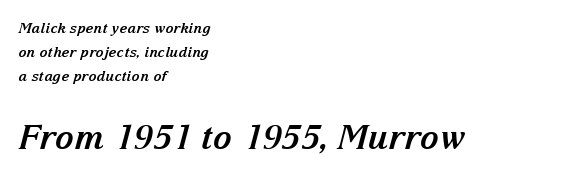
The image shows 33 px bold serif type, italic (leaning right); set left-aligned, line spacing 1.73x, normal letter spacing, not underlined; the second (bottom) block is 2.36x larger; medium stroke contrast and a medium x-height.
